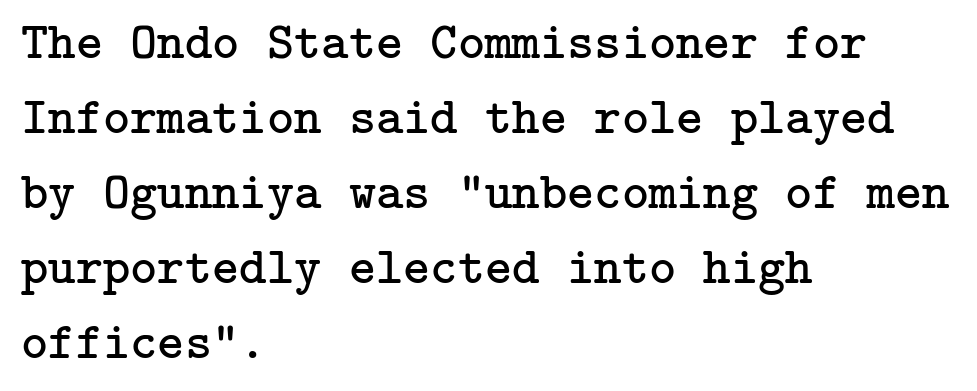
{"serif": "yes", "italic": "no", "bold": "no", "weight": "regular", "width": "normal", "stroke_contrast": "low", "x_height": "medium", "underline": "no", "align": "left", "line_spacing": "normal", "line_spacing_ratio": 1.44, "letter_spacing": "normal", "letter_spacing_em": 0.0, "glyph_px": 52}
